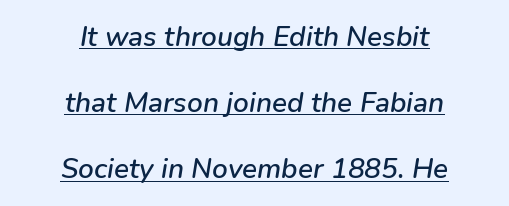
Q: Is the text italic (slanted)? A: Yes, it leans right by about 9 degrees.
Q: Is the text underlined? A: Yes.
Q: How is the paragraph aligned? A: Centered.
Q: Is the spacing between letters normal or unusually wide? A: Normal.
Q: Is the spacing between lines tight, normal or loose? A: Loose.
Q: Width (condensed, normal, or wide)? A: Normal.
Q: Stroke contrast? A: Low.
Q: x-height? A: Medium.
Q: Monospaced? A: No.
